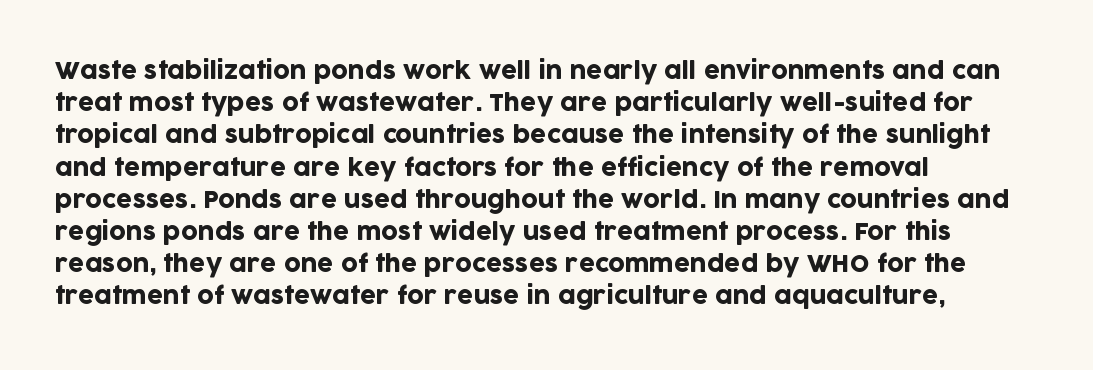
The image shows 23 px text type, upright; set left-aligned, normal line spacing (1.4x), normal letter spacing, not underlined.
